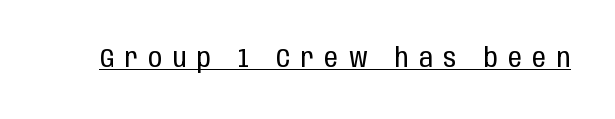
The image shows 27 px text type, upright; set unusually wide letter spacing (+0.4 em), underlined.
